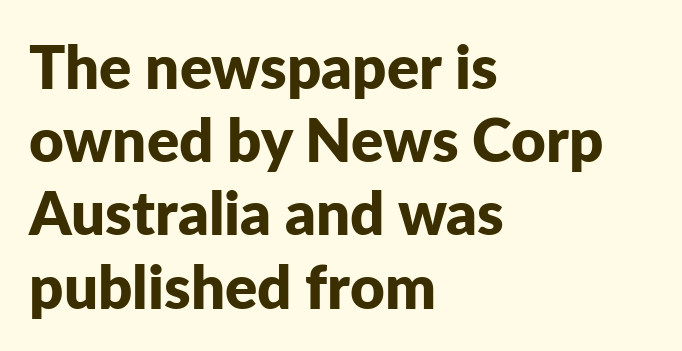
The image shows 60 px bold sans-serif type, upright; set left-aligned, line spacing 1.22x, normal letter spacing, not underlined; low stroke contrast and a medium x-height.
